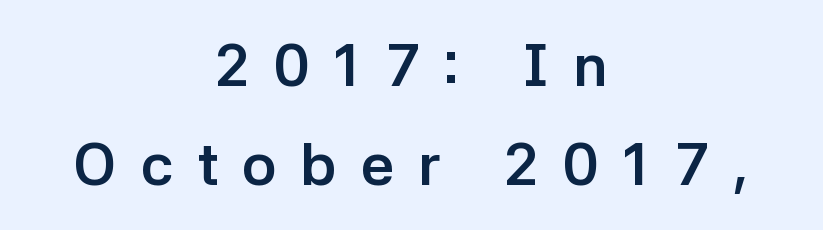
Q: Is the text bold? A: Yes.
Q: Is the text italic (slanted)? A: No, it is upright.
Q: Is the typeface a serif or a sans-serif typeface? A: Sans-serif.
Q: Is the text underlined? A: No.
Q: How is the paragraph aligned? A: Centered.
Q: Is the spacing between letters normal or unusually wide? A: Unusually wide.
Q: Is the spacing between lines tight, normal or loose? A: Normal.
Q: Width (condensed, normal, or wide)? A: Normal.
Q: Stroke contrast? A: Low.
Q: x-height? A: Medium.
Q: Monospaced? A: No.
